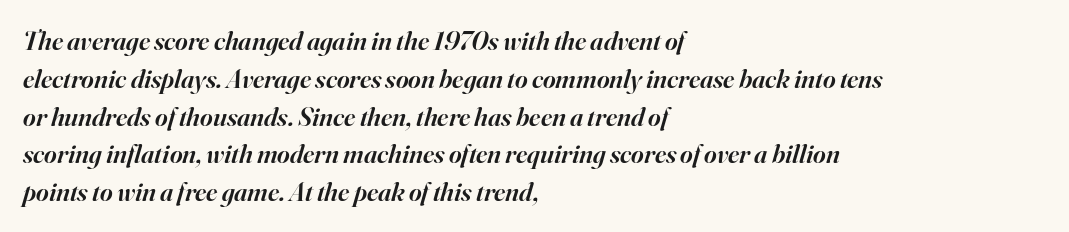
{"italic": "yes", "lean": "right", "slant_degrees": 16, "bold": "semi", "underline": "no", "align": "left", "line_spacing": "normal", "line_spacing_ratio": 1.4, "letter_spacing": "normal", "letter_spacing_em": 0.0, "glyph_px": 27}
